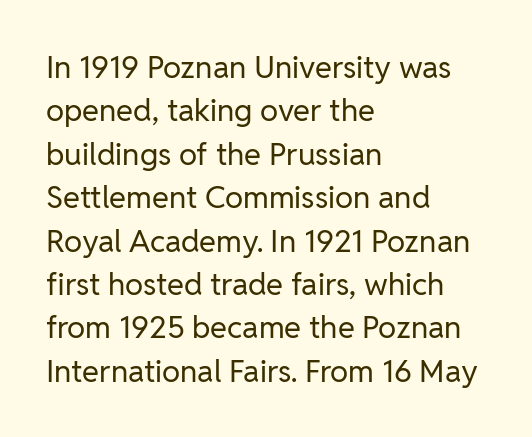
The image shows 31 px regular-weight sans-serif type, upright; set left-aligned, normal line spacing (1.4x), normal letter spacing, not underlined; low stroke contrast and a medium x-height.
